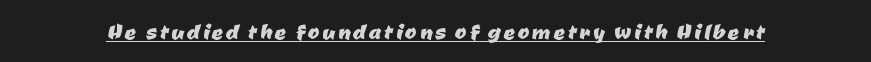
Underlined type. The letters advance in unequal steps, a hallmark of proportional type. No feet cap the strokes, marking this as sans-serif type.
